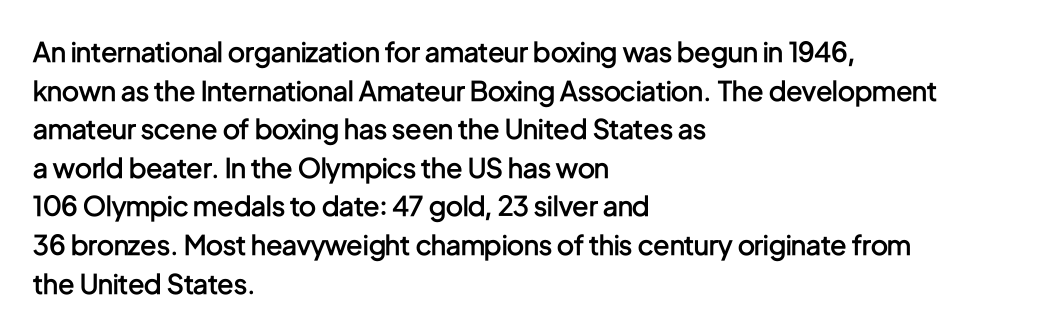
Q: Is the text bold? A: Semi-bold.
Q: Is the text italic (slanted)? A: No, it is upright.
Q: Is the text underlined? A: No.
Q: How is the paragraph aligned? A: Left-aligned.
Q: Is the spacing between letters normal or unusually wide? A: Normal.
Q: Is the spacing between lines tight, normal or loose? A: Normal.
